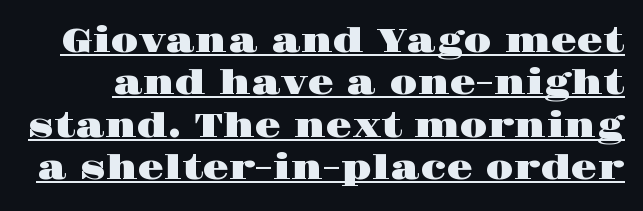
The image shows 34 px wide serif type, upright; set normal line spacing (1.25x), normal letter spacing, underlined; high stroke contrast and a large x-height.
